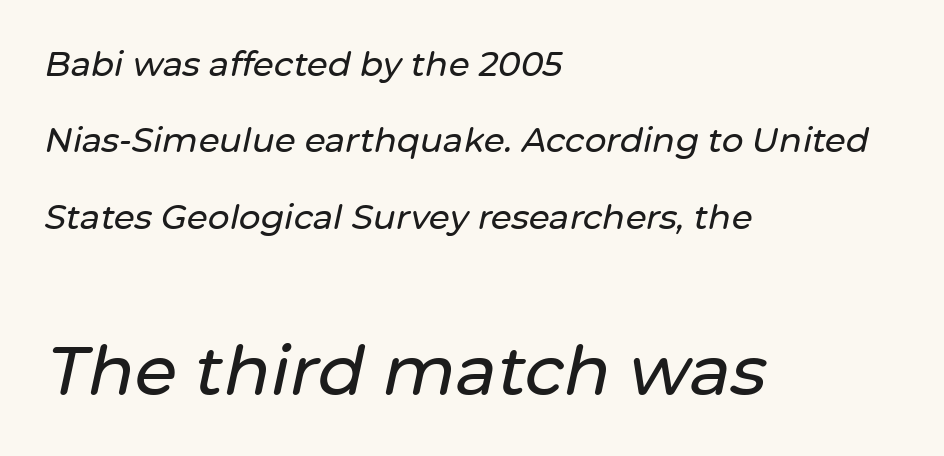
Descender tails drop into unmarked territory. Horizontal bands of white between lines are thick stripes. This sample has the flowing, uneven cadence of proportional lettering. Reading top to bottom, the characters get bigger at the block break. What stands out about the letter spacing? Nothing — it is the standard amount.
